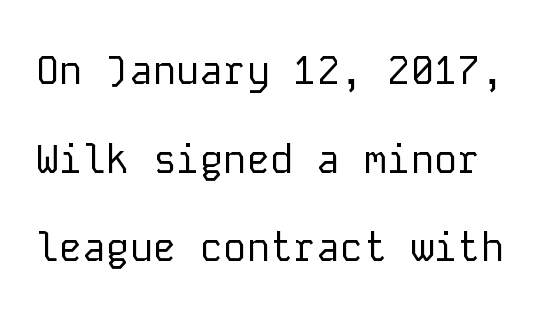
Letter spacing: default. This rendering features lettering with no underline. A roman cut, with each character standing at attention. Rows of type keep a wide berth in the vertical direction.
